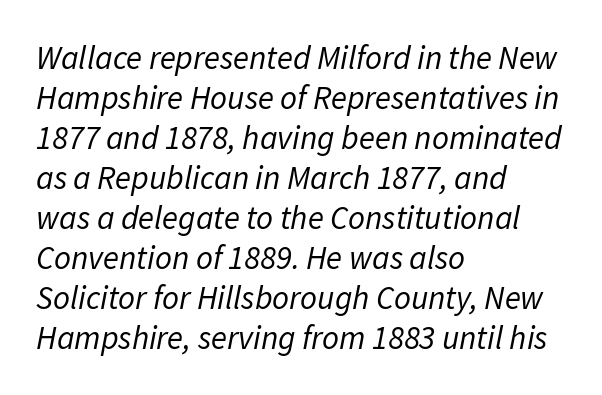
{"italic": "yes", "lean": "right", "slant_degrees": 11, "bold": "no", "weight": "regular", "width": "normal", "stroke_contrast": "low", "x_height": "medium", "monospaced": "no", "underline": "no", "align": "left", "line_spacing_ratio": 1.21, "letter_spacing": "normal", "letter_spacing_em": 0.0, "glyph_px": 33}
